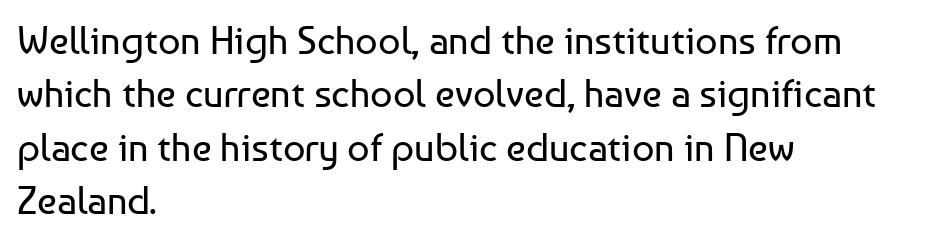
Q: Is the text bold? A: No.
Q: Is the text italic (slanted)? A: No, it is upright.
Q: Is the typeface a serif or a sans-serif typeface? A: Sans-serif.
Q: Is the text underlined? A: No.
Q: How is the paragraph aligned? A: Left-aligned.
Q: Is the spacing between letters normal or unusually wide? A: Normal.
Q: Is the spacing between lines tight, normal or loose? A: Normal.
Q: Width (condensed, normal, or wide)? A: Normal.
Q: Stroke contrast? A: Low.
Q: x-height? A: Medium.
Q: Monospaced? A: No.
